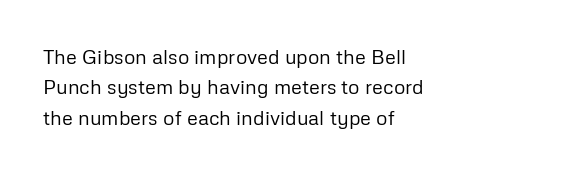
{"italic": "no", "bold": "no", "underline": "no", "align": "left", "line_spacing": "normal", "line_spacing_ratio": 1.52, "letter_spacing": "normal", "letter_spacing_em": 0.0, "glyph_px": 20}
